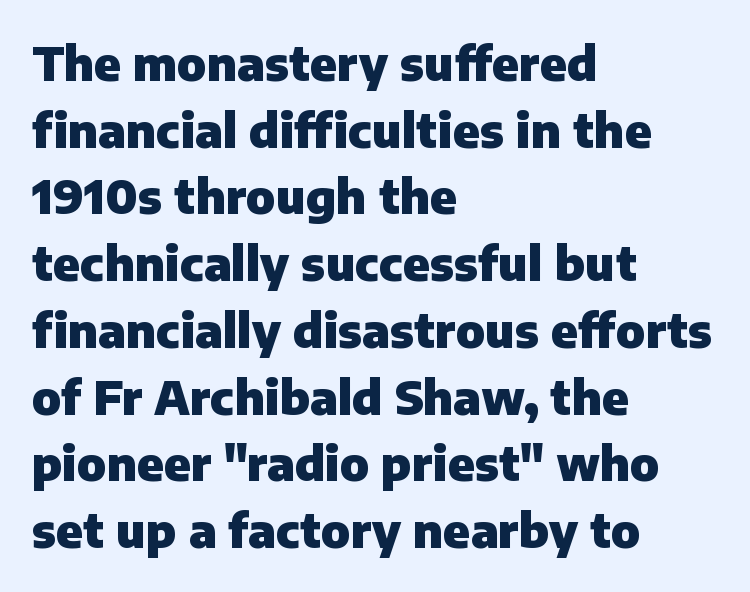
Upright lettering throughout. Bold? Absolutely — the strokes are thick and heavy. Unlike a traditional serif, this face leaves its strokes unadorned. The space between consecutive lines is moderate.
